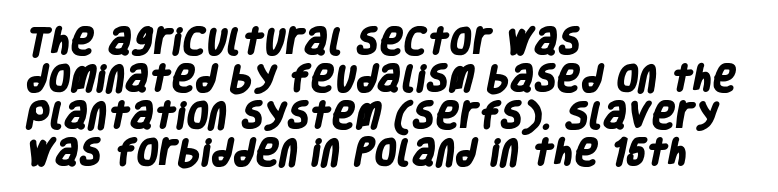
Q: Is the text bold? A: Yes.
Q: Is the typeface a serif or a sans-serif typeface? A: Sans-serif.
Q: Is the text underlined? A: No.
Q: How is the paragraph aligned? A: Left-aligned.
Q: Is the spacing between letters normal or unusually wide? A: Normal.
Q: Is the spacing between lines tight, normal or loose? A: Normal.
Q: Width (condensed, normal, or wide)? A: Condensed.
Q: Stroke contrast? A: Low.
Q: x-height? A: Large.
Q: Monospaced? A: No.
